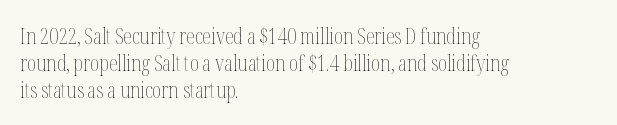
Honestly, the letter spacing is just normal — you wouldn't notice it. A student would call this left alignment; a typographer would say flush left, rag right. The font sits on the lighter half of the weight spectrum, regular included. Just letters on the line, the space beneath them empty.
